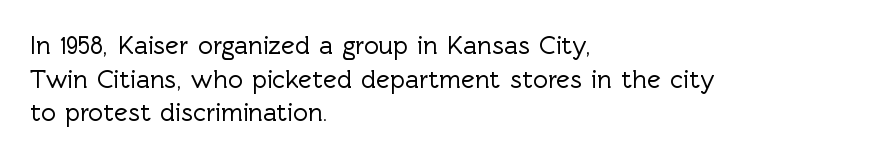
{"italic": "no", "underline": "no", "align": "left", "line_spacing": "normal", "line_spacing_ratio": 1.29, "letter_spacing": "normal", "letter_spacing_em": 0.0, "glyph_px": 26}
